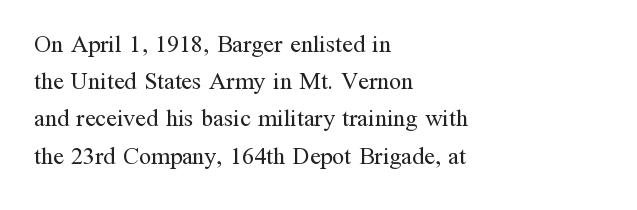
The image shows 24 px text type, upright; set left-aligned, normal line spacing (1.55x), normal letter spacing, not underlined.
